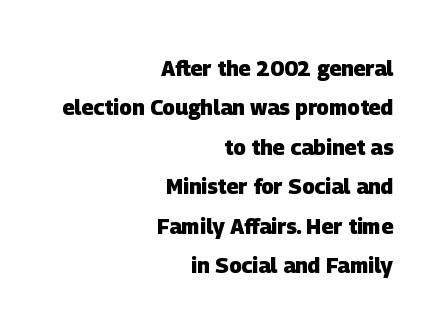
Q: Is the text bold? A: Yes.
Q: Is the text underlined? A: No.
Q: How is the paragraph aligned? A: Right-aligned.
Q: Is the spacing between letters normal or unusually wide? A: Normal.
